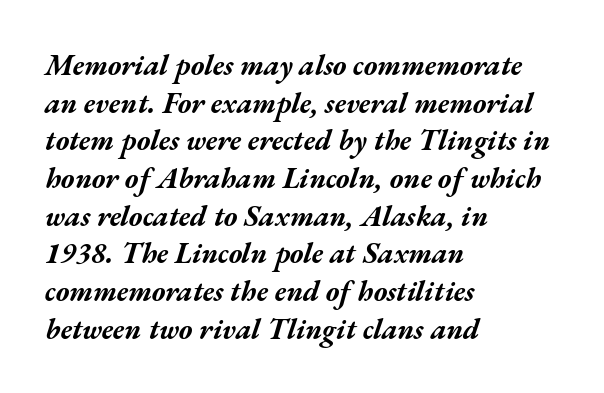
{"italic": "yes", "lean": "right", "slant_degrees": 17, "bold": "yes", "weight": "bold", "width": "wide", "stroke_contrast": "medium", "x_height": "medium", "monospaced": "no", "underline": "no", "align": "left", "line_spacing": "normal", "line_spacing_ratio": 1.3, "letter_spacing": "normal", "letter_spacing_em": 0.0, "glyph_px": 29}
